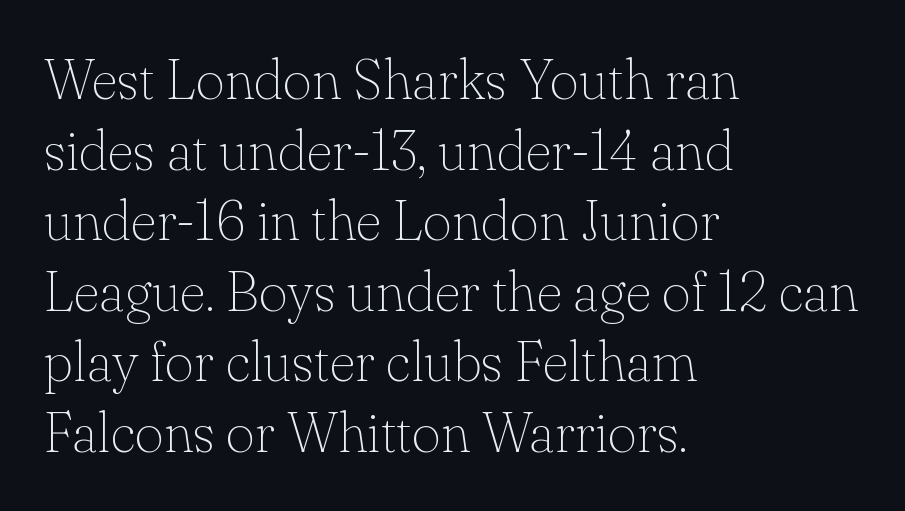
{"serif": "yes", "italic": "no", "bold": "no", "weight": "thin", "width": "normal", "stroke_contrast": "low", "x_height": "small", "monospaced": "no", "underline": "no", "align": "left", "line_spacing": "normal", "line_spacing_ratio": 1.26, "letter_spacing": "normal", "letter_spacing_em": 0.0, "glyph_px": 56}
